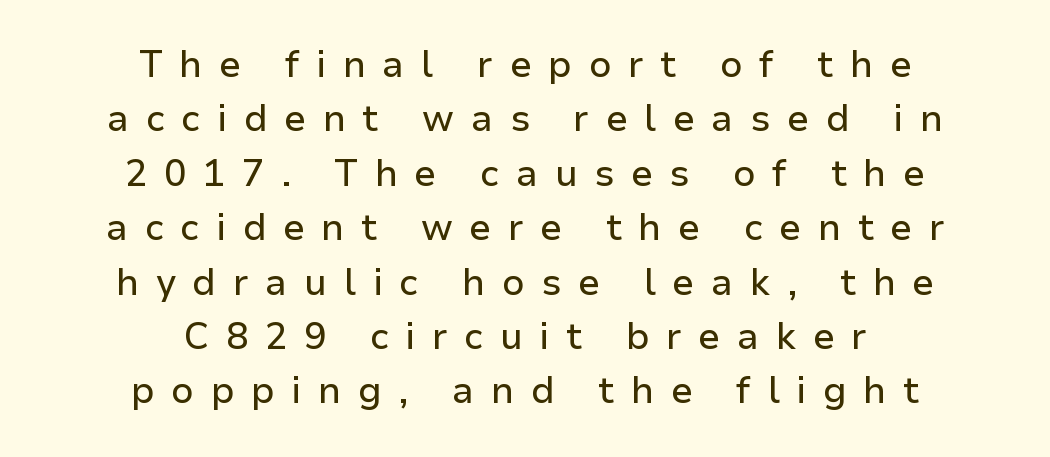
Underlining? Definitely not there. It's the straight-up-and-down kind of type. Look at the tracking — it's clearly loosened, letters drifting apart. The face used here is proportionally spaced, like ordinary book or web type. Rows of type keep a routine distance in the vertical direction. This sample uses a sans-serif face.
